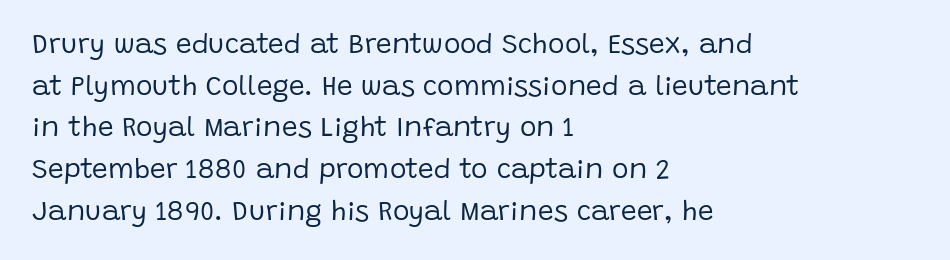
Q: Is the text bold? A: No.
Q: Is the text italic (slanted)? A: No, it is upright.
Q: Is the typeface a serif or a sans-serif typeface? A: Sans-serif.
Q: Is the text underlined? A: No.
Q: How is the paragraph aligned? A: Left-aligned.
Q: Is the spacing between letters normal or unusually wide? A: Normal.
Q: Is the spacing between lines tight, normal or loose? A: Normal.
Q: Width (condensed, normal, or wide)? A: Normal.
Q: Stroke contrast? A: Low.
Q: x-height? A: Large.
Q: Monospaced? A: No.
